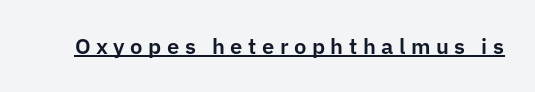
Is the letter spacing exaggerated? Yes — the characters are pushed far apart. Do the letters lean? They stand straight. A typographer would call this underscored text.
